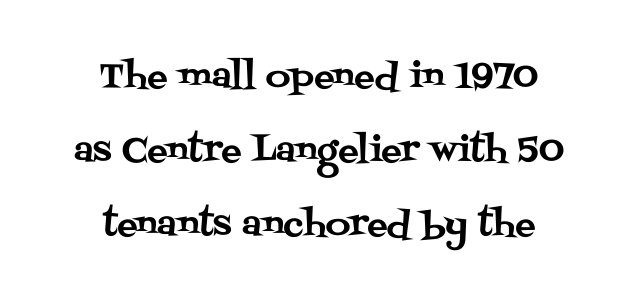
Q: Is the text italic (slanted)? A: No, it is upright.
Q: Is the typeface a serif or a sans-serif typeface? A: Serif.
Q: Is the text underlined? A: No.
Q: How is the paragraph aligned? A: Centered.
Q: Is the spacing between letters normal or unusually wide? A: Normal.
Q: Is the spacing between lines tight, normal or loose? A: Loose.
Q: Width (condensed, normal, or wide)? A: Normal.
Q: Stroke contrast? A: Medium.
Q: x-height? A: Large.
Q: Monospaced? A: No.
